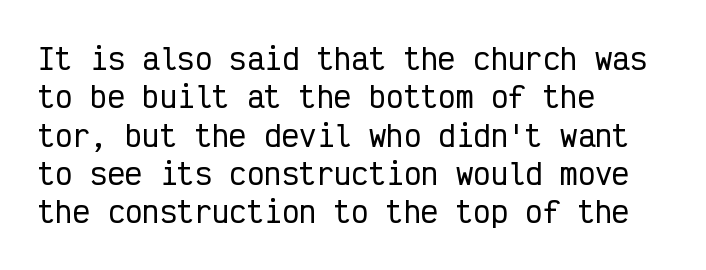
Q: Is the text italic (slanted)? A: No, it is upright.
Q: Is the typeface a serif or a sans-serif typeface? A: Sans-serif.
Q: Is the text underlined? A: No.
Q: How is the paragraph aligned? A: Left-aligned.
Q: Is the spacing between letters normal or unusually wide? A: Normal.
Q: Is the spacing between lines tight, normal or loose? A: Normal.
Q: Width (condensed, normal, or wide)? A: Condensed.
Q: Stroke contrast? A: Low.
Q: x-height? A: Medium.
Q: Monospaced? A: Yes.
